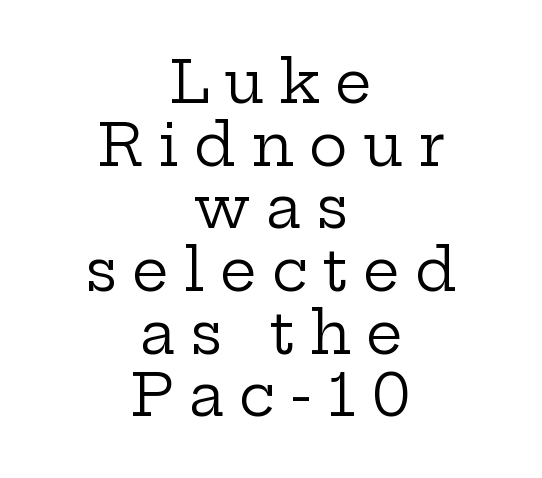
The image shows 58 px regular-weight, wide serif type, upright; set centered, tight line spacing (1.08x), unusually wide letter spacing (+0.26 em), not underlined; low stroke contrast and a medium x-height.
